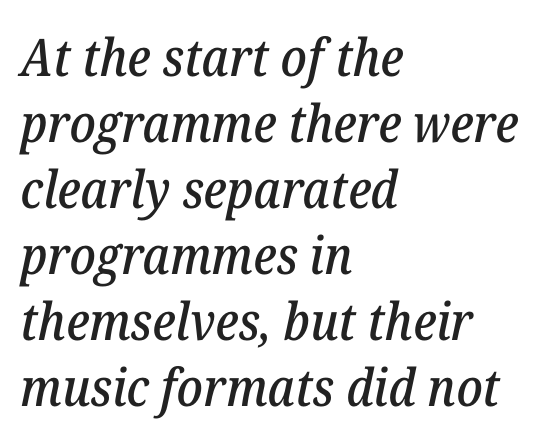
Horizontal bands of white between lines are of average thickness. Lines of text with bare space underneath. Here the glyphs are tracked normally, forming tight word shapes. The font's italic variant was chosen for this text. Type style note: has serifs.
